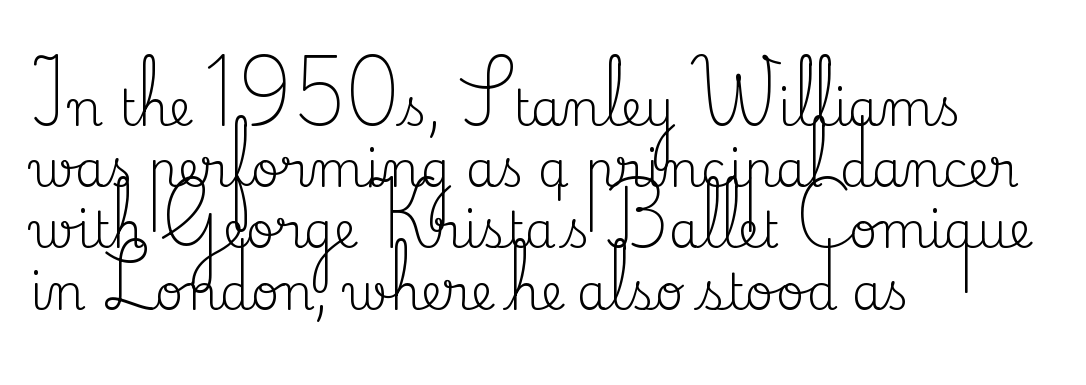
{"serif": "yes", "italic": "no", "bold": "no", "weight": "regular", "width": "normal", "stroke_contrast": "medium", "x_height": "small", "monospaced": "no", "underline": "no", "align": "left", "line_spacing": "normal", "line_spacing_ratio": 1.25, "letter_spacing": "normal", "letter_spacing_em": 0.0, "glyph_px": 49}
